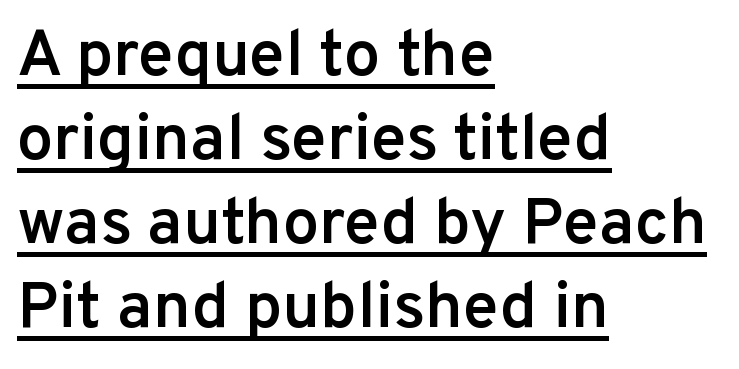
{"serif": "no", "italic": "no", "bold": "semi", "weight": "semibold", "width": "normal", "stroke_contrast": "low", "x_height": "medium", "monospaced": "no", "underline": "yes", "align": "left", "line_spacing": "normal", "line_spacing_ratio": 1.29, "letter_spacing": "normal", "letter_spacing_em": 0.0, "glyph_px": 65}
